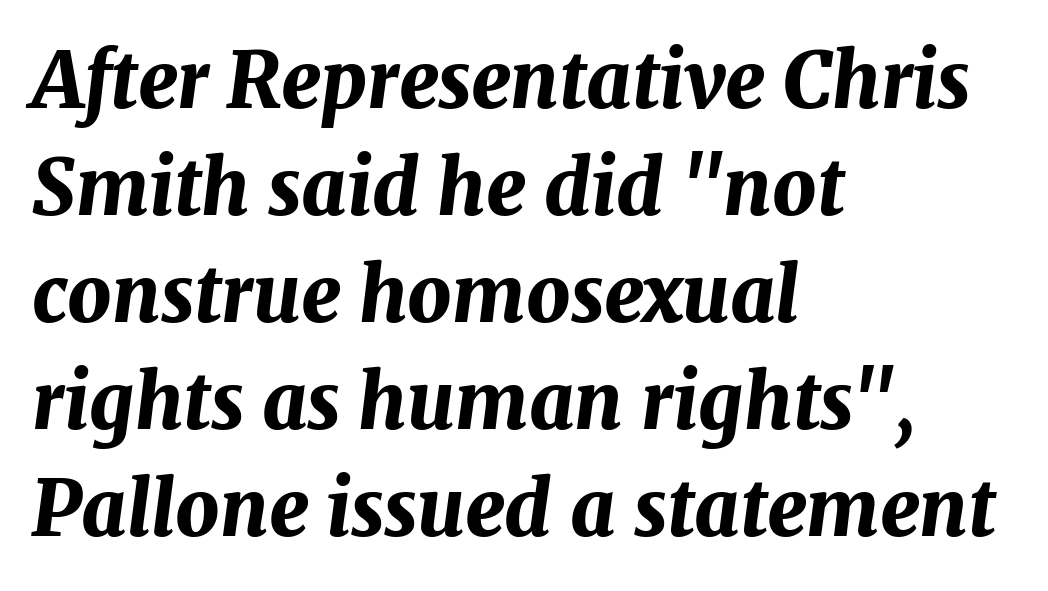
If you drew a ruler down the left edge, every line would touch it. One glance says typical: line gaps are just what's usual. Clear beneath every line of the passage. The type is set solid horizontally, with unmodified tracking. The axis of the letterforms is tilted away from vertical. These lines carry a lot of weight — the face is fully bold.
